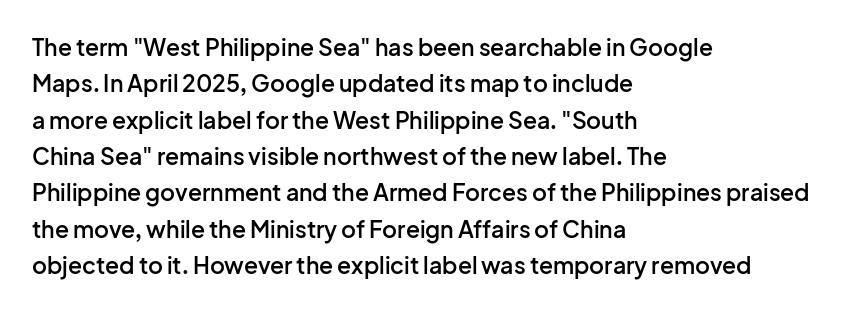
{"italic": "no", "bold": "semi", "underline": "no", "align": "left", "line_spacing": "normal", "line_spacing_ratio": 1.58, "letter_spacing": "normal", "letter_spacing_em": 0.0, "glyph_px": 23}
